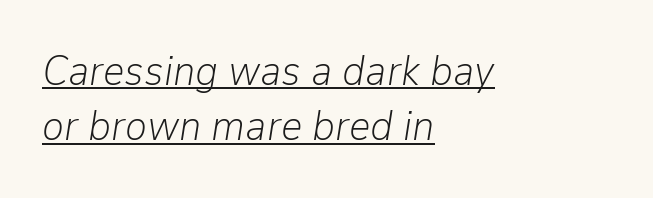
Q: Is the text bold? A: No.
Q: Is the text italic (slanted)? A: Yes, it leans right by about 9 degrees.
Q: Is the text underlined? A: Yes.
Q: How is the paragraph aligned? A: Left-aligned.
Q: Is the spacing between letters normal or unusually wide? A: Normal.
Q: Is the spacing between lines tight, normal or loose? A: Normal.
Q: Width (condensed, normal, or wide)? A: Normal.
Q: Stroke contrast? A: Low.
Q: x-height? A: Medium.
Q: Monospaced? A: No.
